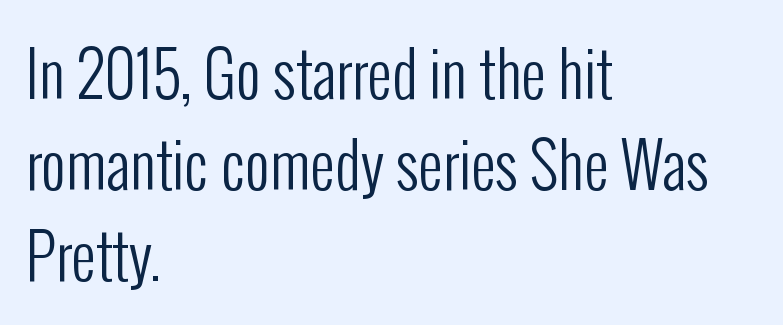
The image shows 61 px regular-weight, condensed sans-serif type, upright; set left-aligned, normal line spacing (1.49x), normal letter spacing, not underlined; low stroke contrast and a medium x-height.
